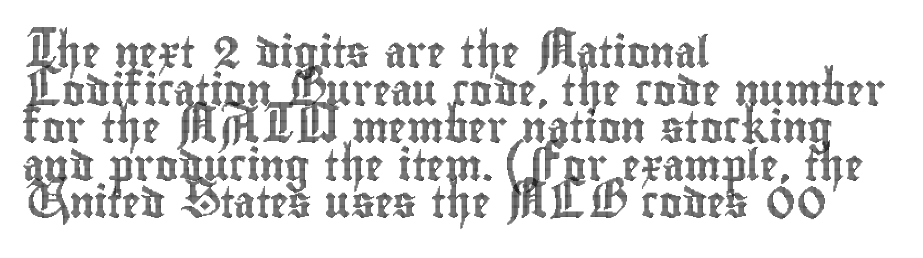
Q: Is the text italic (slanted)? A: No, it is upright.
Q: Is the text underlined? A: No.
Q: How is the paragraph aligned? A: Left-aligned.
Q: Is the spacing between letters normal or unusually wide? A: Normal.
Q: Width (condensed, normal, or wide)? A: Condensed.
Q: x-height? A: Small.
Q: Monospaced? A: No.
